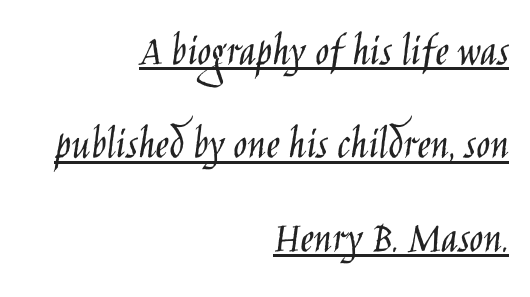
Note: no serifs on the glyphs. These lines keep a tight, regular rhythm from letter to letter. All the whitespace from short lines collects on the left. A typesetter would call this proportional, since set widths differ per character.
